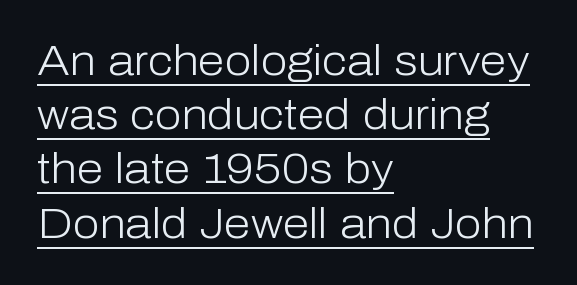
{"serif": "no", "italic": "no", "bold": "no", "weight": "light", "width": "normal", "stroke_contrast": "low", "x_height": "medium", "monospaced": "no", "underline": "yes", "align": "left", "line_spacing": "normal", "line_spacing_ratio": 1.26, "letter_spacing": "normal", "letter_spacing_em": 0.0, "glyph_px": 43}
